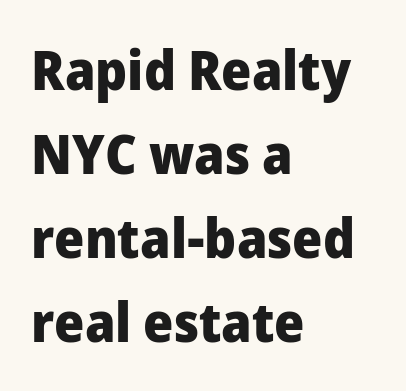
Q: Is the text bold? A: Yes.
Q: Is the text italic (slanted)? A: No, it is upright.
Q: Is the typeface a serif or a sans-serif typeface? A: Sans-serif.
Q: Is the text underlined? A: No.
Q: How is the paragraph aligned? A: Left-aligned.
Q: Is the spacing between letters normal or unusually wide? A: Normal.
Q: Is the spacing between lines tight, normal or loose? A: Normal.
Q: Width (condensed, normal, or wide)? A: Normal.
Q: Stroke contrast? A: Low.
Q: x-height? A: Medium.
Q: Monospaced? A: No.
